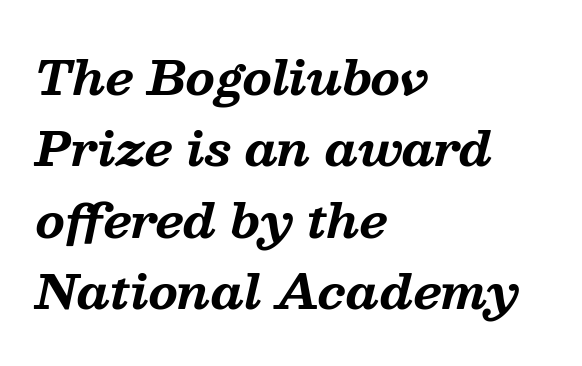
The area under the type is left untouched. Leftover space on each line is placed entirely after the last word. What stands out about the letter spacing? Nothing — it is the standard amount. The designer went with a serif here, giving each stem small feet. Notice how descenders clear the ascenders below comfortably — that's standard leading. Quick note: italic.
